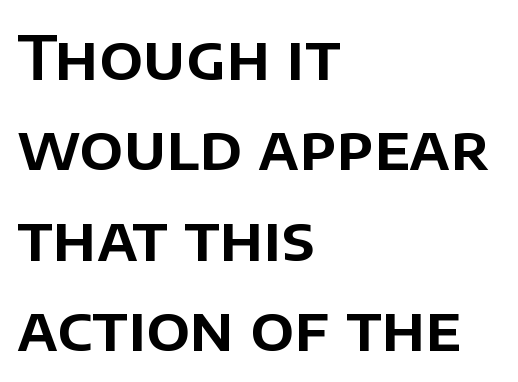
{"serif": "no", "italic": "no", "width": "normal", "stroke_contrast": "low", "x_height": "large", "monospaced": "no", "underline": "no", "align": "left", "line_spacing": "normal", "line_spacing_ratio": 1.48, "letter_spacing": "normal", "letter_spacing_em": 0.0, "glyph_px": 61}
